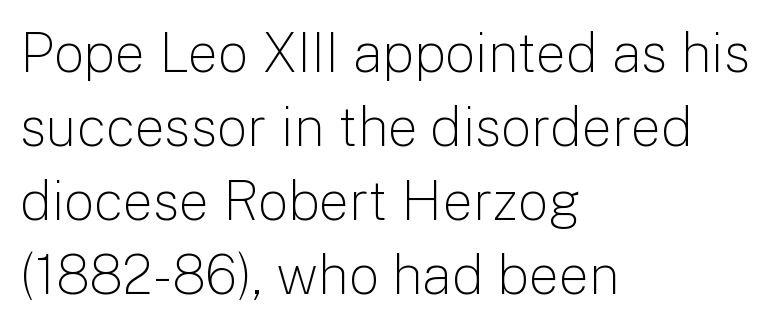
This rendering leaves character spacing at its baseline value. Weight: not bold — regular or lighter. Which margin do the lines hug? The left one — the right edge is uneven. The letters stand straight up with perfectly vertical stems. Quick note: interline space is typical.
